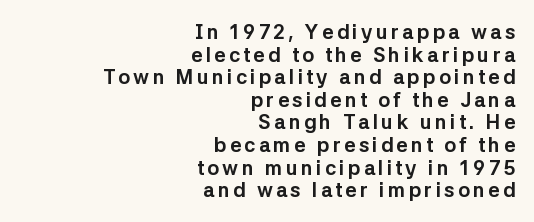
Q: Is the text bold? A: Yes.
Q: Is the text italic (slanted)? A: No, it is upright.
Q: Is the text underlined? A: No.
Q: How is the paragraph aligned? A: Right-aligned.
Q: Is the spacing between lines tight, normal or loose? A: Tight.
